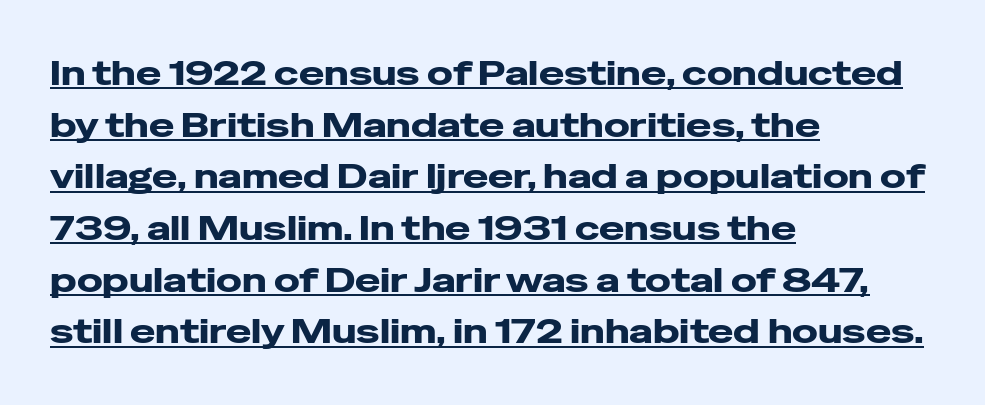
This sample uses plain, unmodified letter spacing. Nope, no serifs anywhere on these letters. The ragged edge is on the right, which tells us the setting is flush left. Each line of the rendering has a horizontal stroke beneath the glyphs. Whoever set this chose a conventional vertical rhythm.
